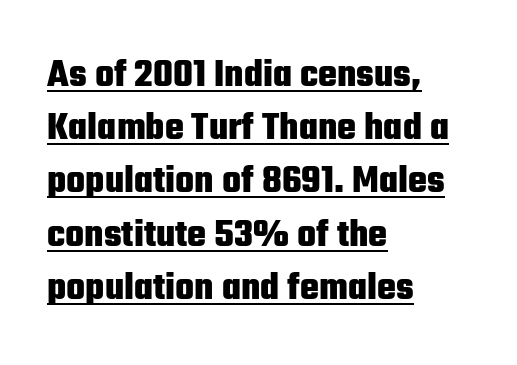
Q: Is the text bold? A: Yes.
Q: Is the text italic (slanted)? A: No, it is upright.
Q: Is the typeface a serif or a sans-serif typeface? A: Sans-serif.
Q: Is the text underlined? A: Yes.
Q: How is the paragraph aligned? A: Left-aligned.
Q: Is the spacing between letters normal or unusually wide? A: Normal.
Q: Is the spacing between lines tight, normal or loose? A: Normal.
Q: Width (condensed, normal, or wide)? A: Condensed.
Q: Stroke contrast? A: Low.
Q: x-height? A: Medium.
Q: Monospaced? A: No.
